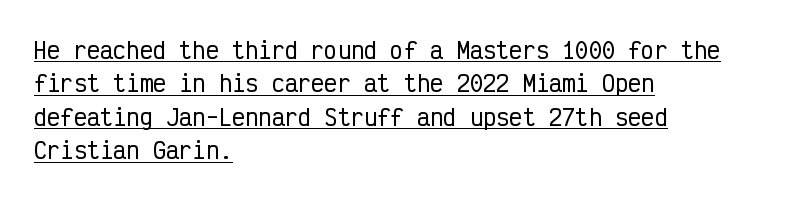
{"italic": "no", "underline": "yes", "align": "left", "line_spacing": "normal", "line_spacing_ratio": 1.52, "letter_spacing": "normal", "letter_spacing_em": 0.0, "glyph_px": 22}
